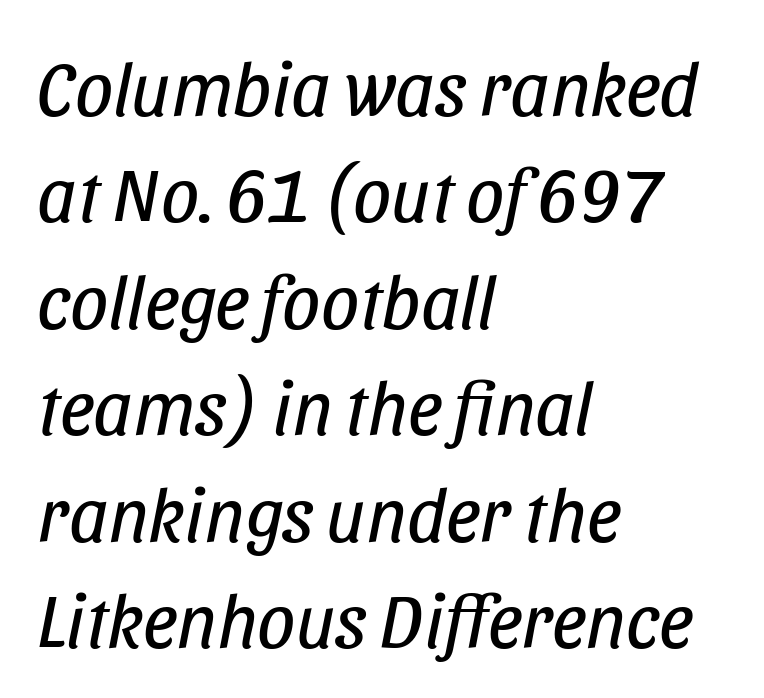
Q: Is the text bold? A: No.
Q: Is the text italic (slanted)? A: Yes, it leans right by about 11 degrees.
Q: Is the text underlined? A: No.
Q: How is the paragraph aligned? A: Left-aligned.
Q: Is the spacing between letters normal or unusually wide? A: Normal.
Q: Is the spacing between lines tight, normal or loose? A: Normal.
Q: Width (condensed, normal, or wide)? A: Condensed.
Q: Stroke contrast? A: Low.
Q: x-height? A: Large.
Q: Monospaced? A: No.
